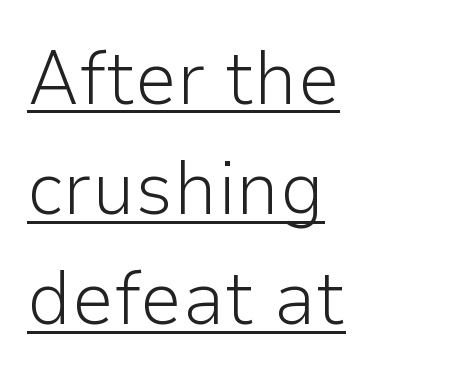
{"serif": "no", "italic": "no", "bold": "no", "weight": "light", "width": "normal", "stroke_contrast": "low", "x_height": "medium", "monospaced": "no", "underline": "yes", "align": "left", "line_spacing": "normal", "line_spacing_ratio": 1.45, "letter_spacing": "normal", "letter_spacing_em": 0.0, "glyph_px": 76}
